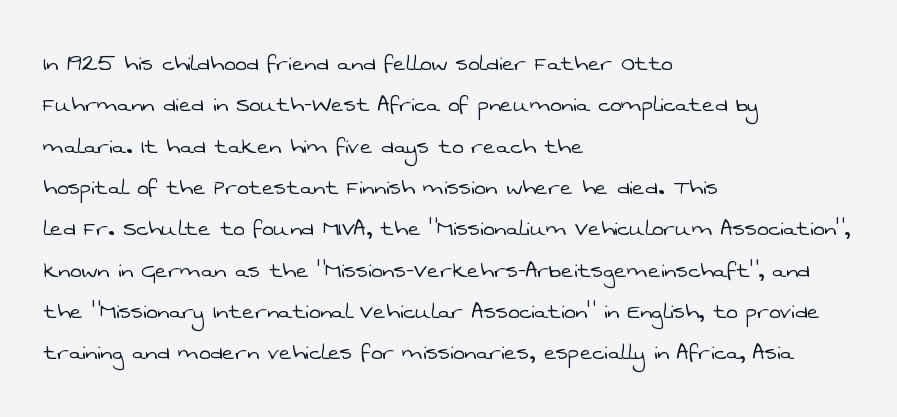
The image shows 27 px text type; set left-aligned, normal line spacing (1.53x), normal letter spacing, not underlined.
